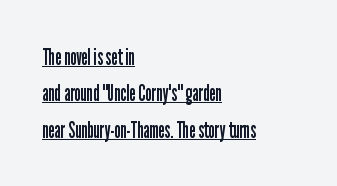
Q: Is the text bold? A: No.
Q: Is the text italic (slanted)? A: No, it is upright.
Q: Is the text underlined? A: Yes.
Q: How is the paragraph aligned? A: Left-aligned.
Q: Is the spacing between letters normal or unusually wide? A: Normal.
Q: Is the spacing between lines tight, normal or loose? A: Normal.
